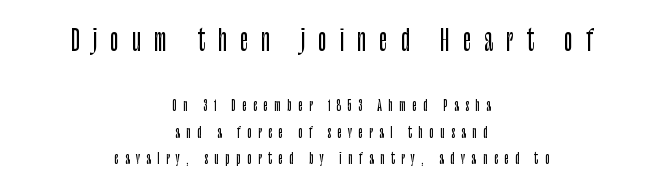
Q: Is the text italic (slanted)? A: No, it is upright.
Q: Is the typeface a serif or a sans-serif typeface? A: Sans-serif.
Q: Is the text underlined? A: No.
Q: How is the paragraph aligned? A: Centered.
Q: Is the spacing between letters normal or unusually wide? A: Unusually wide.
Q: Which block of text is set in a larger size, the first (top) or the second (bottom)? A: The first (top) one.
Q: Width (condensed, normal, or wide)? A: Condensed.
Q: Stroke contrast? A: Low.
Q: x-height? A: Large.
Q: Monospaced? A: No.
